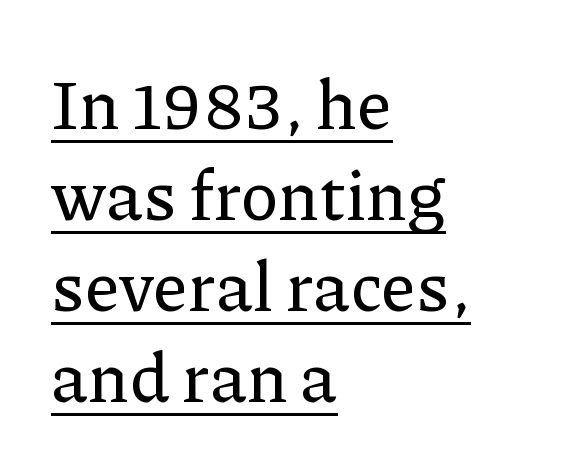
These lines are rendered in a variable-pitch font. The letters sit at their default tracking, neither squeezed nor spread. What decoration does the sample have? An underline. The rendering uses a moderate line-height, typical for paragraphs. Which margin do the lines hug? The left one — the right edge is uneven.
